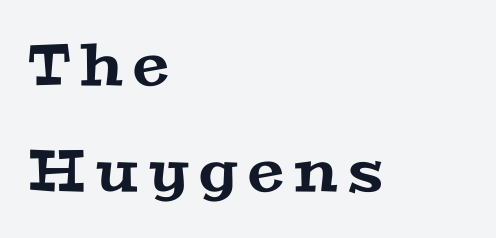
{"serif": "yes", "width": "wide", "stroke_contrast": "medium", "x_height": "medium", "monospaced": "no", "underline": "no", "align": "left", "line_spacing_ratio": 1.82, "glyph_px": 58}
